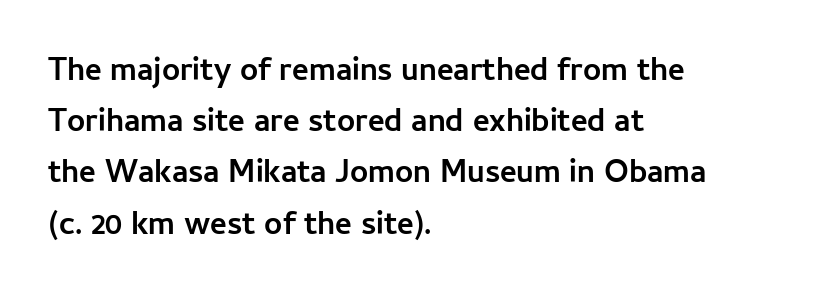
{"serif": "no", "italic": "no", "bold": "yes", "weight": "semibold", "width": "normal", "stroke_contrast": "low", "x_height": "medium", "monospaced": "no", "underline": "no", "align": "left", "line_spacing": "normal", "line_spacing_ratio": 1.6, "letter_spacing": "normal", "letter_spacing_em": 0.0, "glyph_px": 32}
